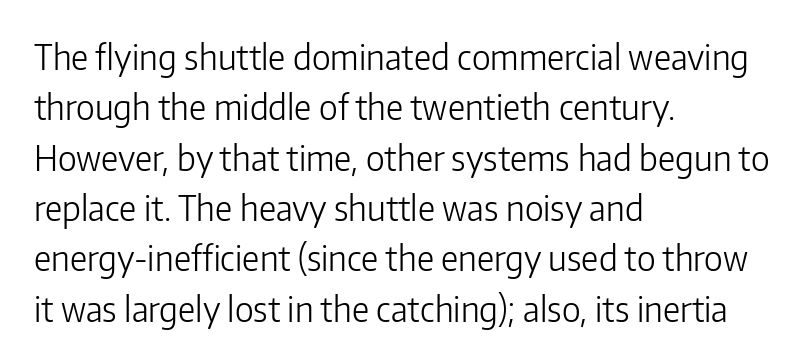
{"serif": "no", "italic": "no", "bold": "no", "weight": "light", "width": "normal", "stroke_contrast": "low", "x_height": "medium", "monospaced": "no", "underline": "no", "align": "left", "line_spacing": "normal", "line_spacing_ratio": 1.48, "letter_spacing": "normal", "letter_spacing_em": 0.0, "glyph_px": 34}
